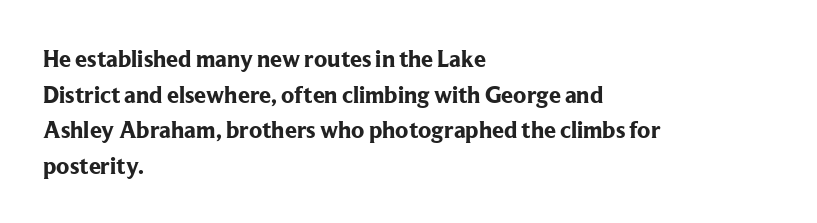
Its strokes are broad and dark, the hallmark of bold type. Short and long lines alike share a common starting point at left. Reading down the column, the eye jumps a familiar distance to each next line. Bare-footed words on every line.
